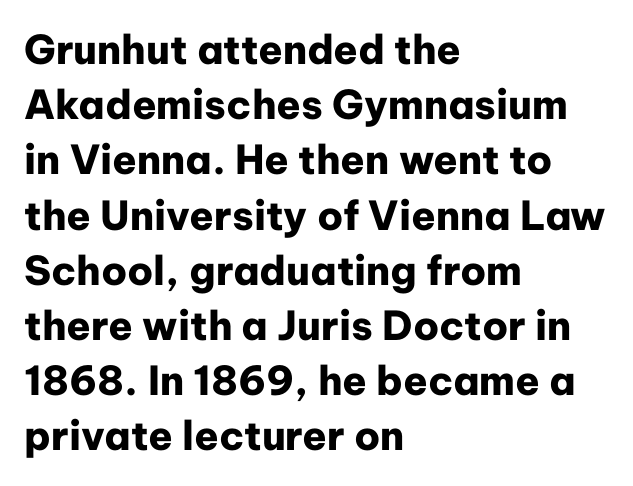
{"serif": "no", "italic": "no", "bold": "yes", "weight": "heavy", "width": "normal", "stroke_contrast": "low", "x_height": "medium", "monospaced": "no", "underline": "no", "align": "left", "line_spacing": "normal", "line_spacing_ratio": 1.38, "letter_spacing": "normal", "letter_spacing_em": 0.0, "glyph_px": 40}
